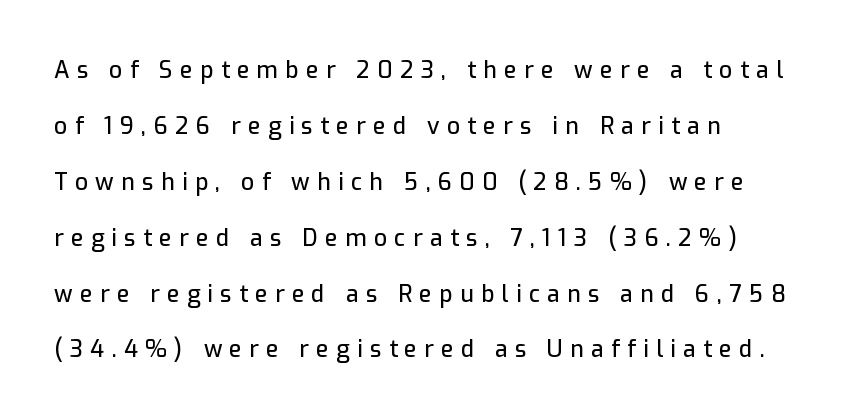
{"italic": "no", "underline": "no", "align": "left", "line_spacing": "loose", "line_spacing_ratio": 2.43, "letter_spacing": "wide", "letter_spacing_em": 0.32, "glyph_px": 23}
